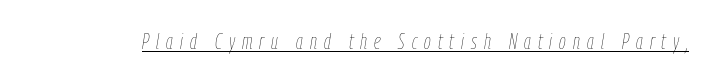
Glyph-to-glyph distance is far greater than everyday printed text. The passage shown is not bold in any degree. Is the type slanted? Yes — the strokes lean at a clear angle. Does a line run under the words? Yes, clearly.
